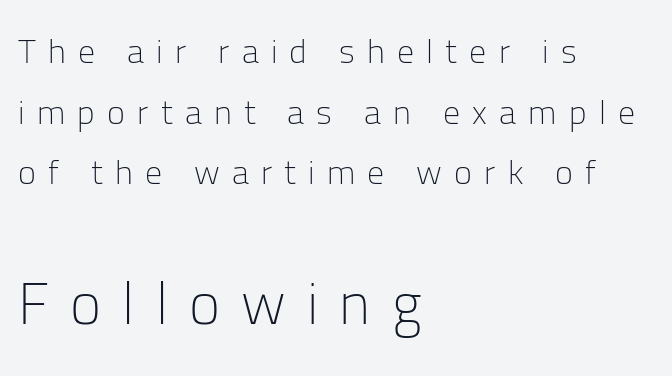
Q: Is the text bold? A: No.
Q: Is the text italic (slanted)? A: No, it is upright.
Q: Is the typeface a serif or a sans-serif typeface? A: Sans-serif.
Q: Is the text underlined? A: No.
Q: How is the paragraph aligned? A: Left-aligned.
Q: Is the spacing between letters normal or unusually wide? A: Unusually wide.
Q: Which block of text is set in a larger size, the first (top) or the second (bottom)? A: The second (bottom) one.
Q: Width (condensed, normal, or wide)? A: Normal.
Q: Stroke contrast? A: Low.
Q: x-height? A: Medium.
Q: Monospaced? A: No.
